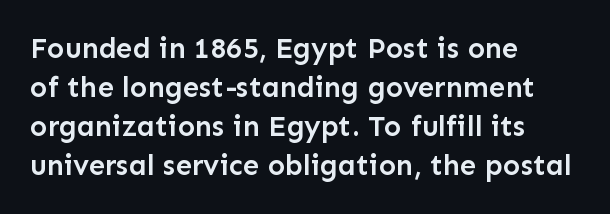
{"serif": "no", "italic": "no", "bold": "semi", "weight": "semibold", "width": "normal", "stroke_contrast": "low", "x_height": "medium", "monospaced": "no", "underline": "no", "align": "left", "line_spacing": "normal", "line_spacing_ratio": 1.35, "letter_spacing": "normal", "letter_spacing_em": 0.0, "glyph_px": 29}
